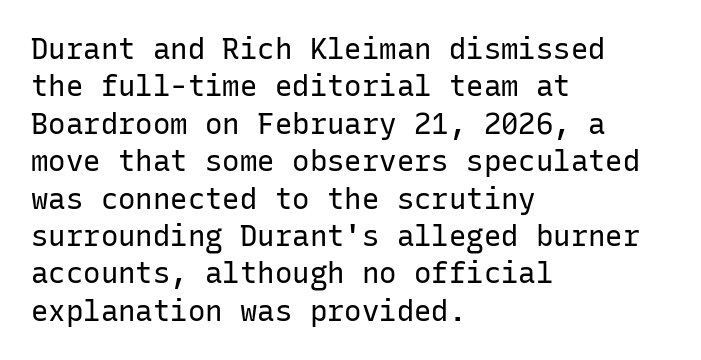
The strokes carry an ordinary text weight at most. Glance below the letters and you will spot only blank space. The ragged edge is on the right, which tells us the setting is flush left. Here the designer chose a console-style face with uniform glyph widths.
